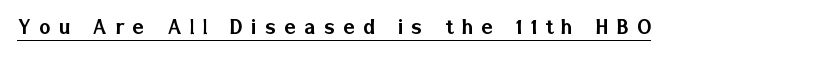
{"italic": "no", "underline": "yes", "letter_spacing": "wide", "letter_spacing_em": 0.35, "glyph_px": 24}
